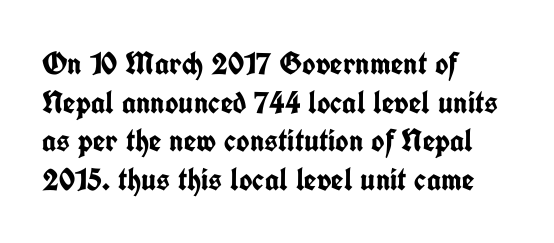
The image shows 32 px semibold, condensed sans-serif type, upright; set left-aligned, line spacing 1.21x, normal letter spacing, not underlined; low stroke contrast and a medium x-height.
